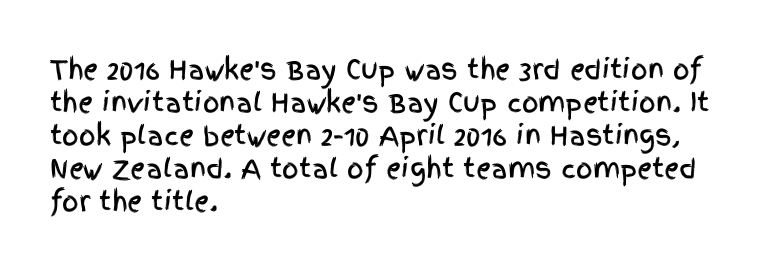
The foot of each line stays bare and open. Leading matches the norm, producing a regular column. The paragraph shown leans on its left margin. The gaps between neighbouring characters are ordinary and unremarkable. Italic? Not at all — the glyphs are vertical.
